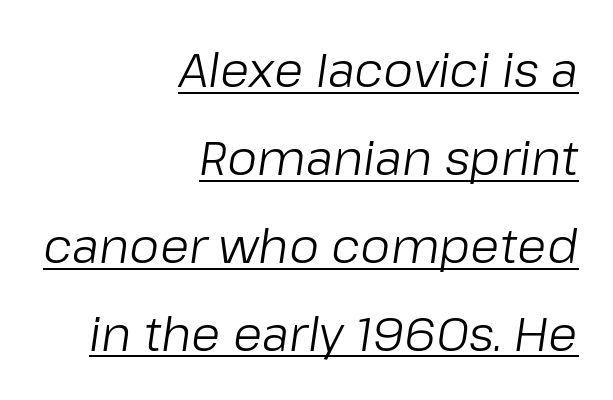
{"italic": "yes", "lean": "right", "slant_degrees": 8, "bold": "no", "weight": "light", "width": "normal", "stroke_contrast": "low", "x_height": "medium", "monospaced": "no", "underline": "yes", "align": "right", "line_spacing_ratio": 1.83, "letter_spacing": "normal", "letter_spacing_em": 0.0, "glyph_px": 48}
